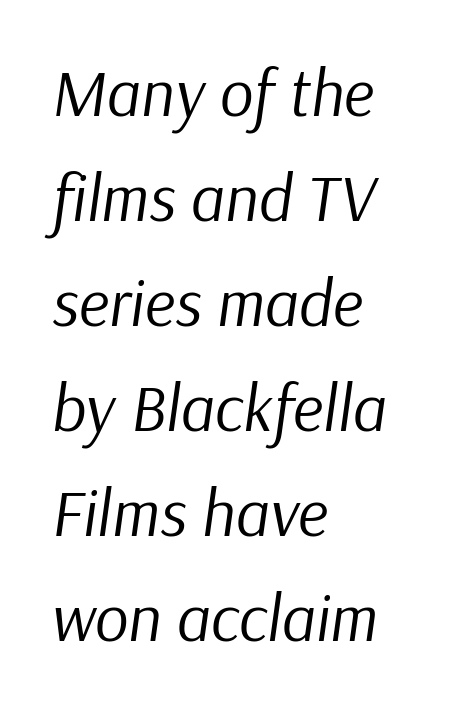
A bare baseline throughout the passage. Here the designer chose a conventional face with non-uniform glyph widths. It's the slanting kind of type. Notice how descenders clear the ascenders below comfortably — that's standard leading. Is the type heavy? It reads as light-to-regular instead.
